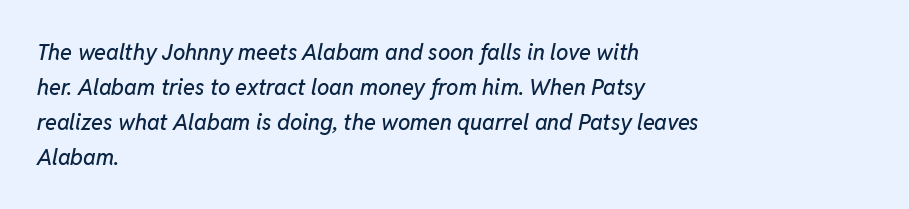
{"italic": "yes", "lean": "right", "slant_degrees": 11, "underline": "no", "align": "left", "line_spacing": "normal", "line_spacing_ratio": 1.59, "letter_spacing": "normal", "letter_spacing_em": 0.0, "glyph_px": 22}
